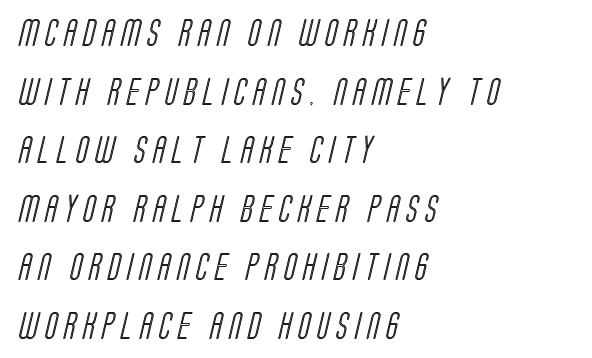
The image shows 28 px condensed type; set left-aligned, loose line spacing (2.09x), unusually wide letter spacing (+0.25 em), not underlined; a large x-height.
